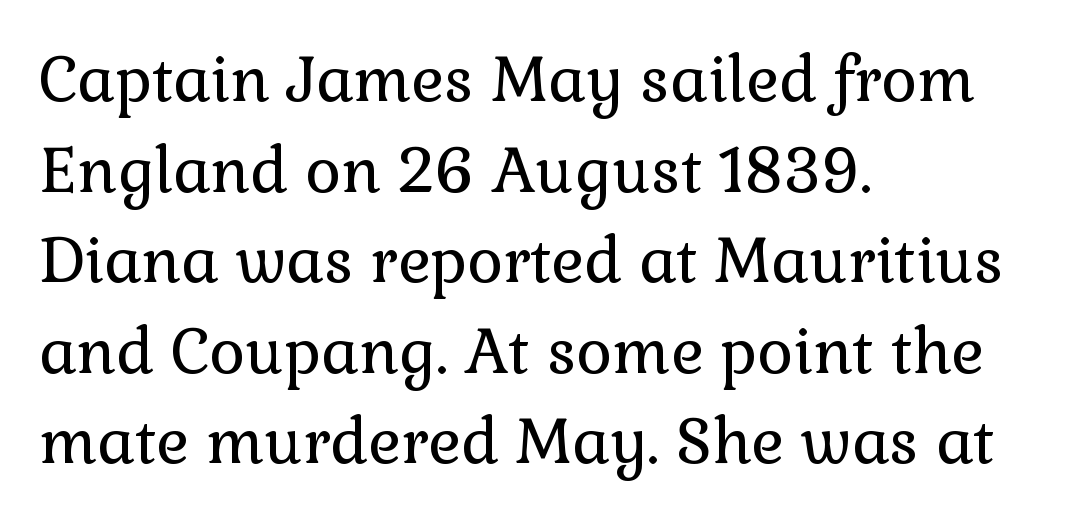
{"serif": "yes", "italic": "no", "bold": "no", "weight": "regular", "width": "normal", "x_height": "medium", "monospaced": "no", "underline": "no", "align": "left", "line_spacing": "normal", "line_spacing_ratio": 1.46, "letter_spacing": "normal", "letter_spacing_em": 0.0, "glyph_px": 62}
